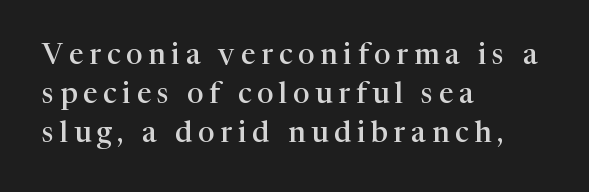
The rendering uses a semibold face; strokes are thickened but not to full bold. Reading down the column, the eye jumps a familiar distance to each next line. Character widths vary here, with narrow letters taking less room than wide ones. The strip under each line holds only bare page. One-word summary of the alignment: left. No italicization has been applied; the sample stays upright.
